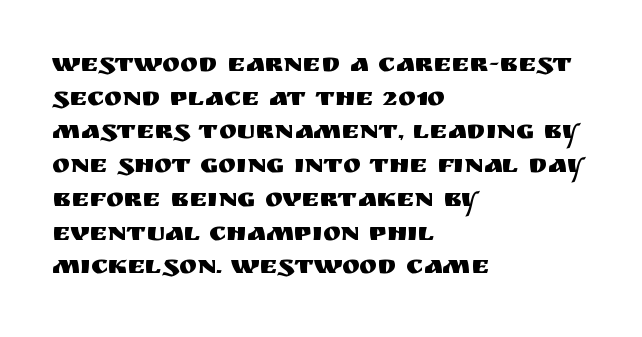
Q: Is the text italic (slanted)? A: No, it is upright.
Q: Is the text underlined? A: No.
Q: How is the paragraph aligned? A: Left-aligned.
Q: Is the spacing between letters normal or unusually wide? A: Normal.
Q: Is the spacing between lines tight, normal or loose? A: Normal.
